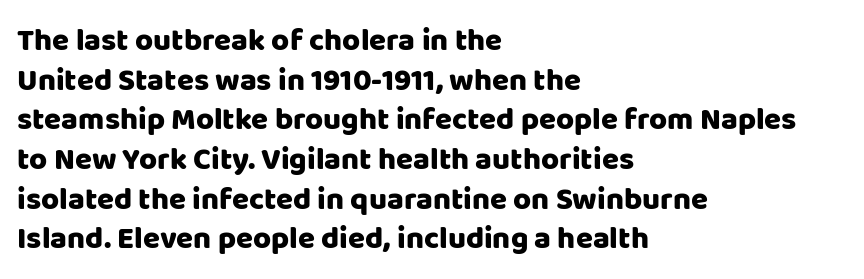
Q: Is the text italic (slanted)? A: No, it is upright.
Q: Is the typeface a serif or a sans-serif typeface? A: Sans-serif.
Q: Is the text underlined? A: No.
Q: How is the paragraph aligned? A: Left-aligned.
Q: Is the spacing between letters normal or unusually wide? A: Normal.
Q: Is the spacing between lines tight, normal or loose? A: Normal.
Q: Width (condensed, normal, or wide)? A: Normal.
Q: Stroke contrast? A: Low.
Q: x-height? A: Large.
Q: Monospaced? A: No.
